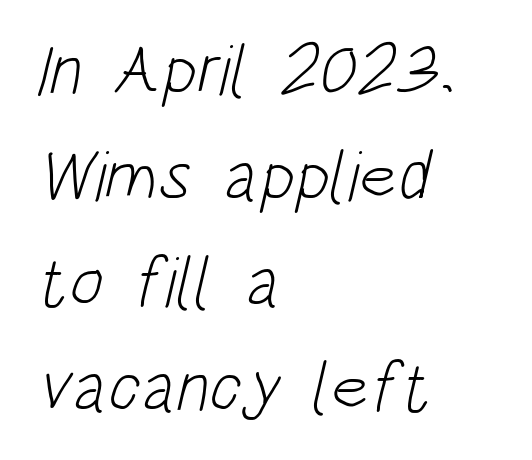
Q: Is the text bold? A: No.
Q: Is the typeface a serif or a sans-serif typeface? A: Sans-serif.
Q: Is the text underlined? A: No.
Q: How is the paragraph aligned? A: Left-aligned.
Q: Is the spacing between letters normal or unusually wide? A: Normal.
Q: Is the spacing between lines tight, normal or loose? A: Normal.
Q: Width (condensed, normal, or wide)? A: Condensed.
Q: Stroke contrast? A: Low.
Q: x-height? A: Large.
Q: Monospaced? A: No.
